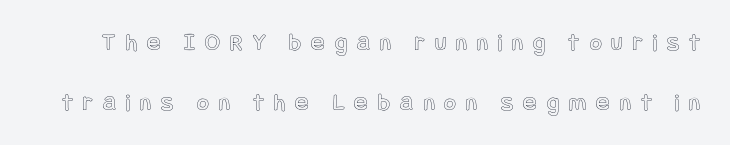
{"italic": "no", "underline": "no", "line_spacing": "loose", "line_spacing_ratio": 2.39, "letter_spacing": "wide", "letter_spacing_em": 0.41, "glyph_px": 25}
